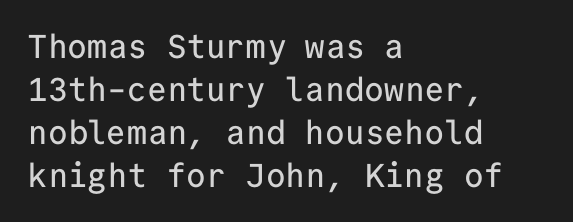
When letters stand straight like this, we call the style roman or upright. A typesetter would label this face a sans. The designer left line spacing at the default. Check the space under the baseline: it is left empty. Monospaced: the letters line up in strict vertical columns. Letter spacing: default.
